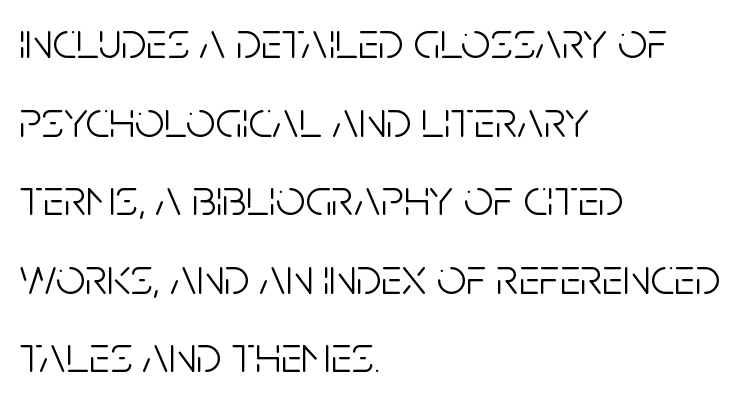
Q: Is the text bold? A: No.
Q: Is the text italic (slanted)? A: No, it is upright.
Q: Is the typeface a serif or a sans-serif typeface? A: Sans-serif.
Q: Is the text underlined? A: No.
Q: How is the paragraph aligned? A: Left-aligned.
Q: Is the spacing between letters normal or unusually wide? A: Normal.
Q: Is the spacing between lines tight, normal or loose? A: Normal.
Q: Width (condensed, normal, or wide)? A: Condensed.
Q: Stroke contrast? A: Low.
Q: x-height? A: Large.
Q: Monospaced? A: No.
